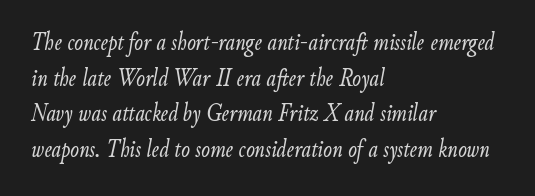
This rendering uses left alignment, leaving the right contour irregular. This block has exactly the height ordinary leading produces. The face used here has a pronounced slope to its letters. Counters stay open thanks to moderate or lighter strokes.
